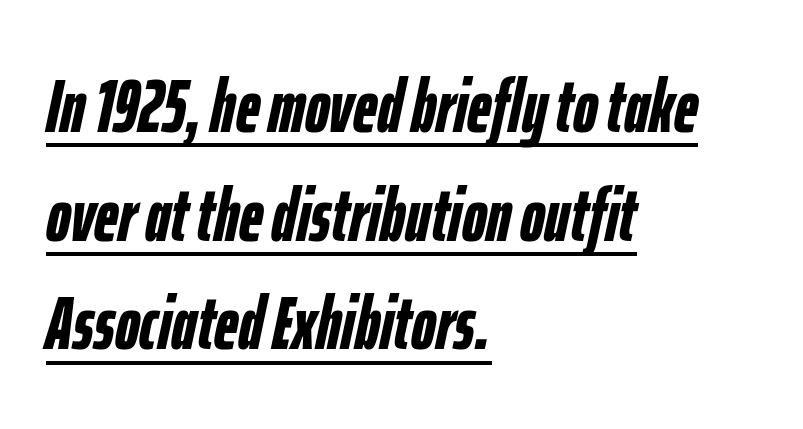
Q: Is the text bold? A: Yes.
Q: Is the text italic (slanted)? A: Yes, it leans right by about 12 degrees.
Q: Is the text underlined? A: Yes.
Q: How is the paragraph aligned? A: Left-aligned.
Q: Is the spacing between letters normal or unusually wide? A: Normal.
Q: Is the spacing between lines tight, normal or loose? A: Normal.
Q: Width (condensed, normal, or wide)? A: Condensed.
Q: Stroke contrast? A: Low.
Q: x-height? A: Medium.
Q: Monospaced? A: No.
